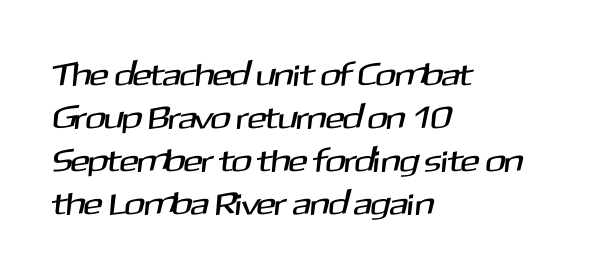
The image shows 32 px sans-serif type; set left-aligned, normal line spacing (1.34x), normal letter spacing, not underlined; medium stroke contrast and a medium x-height.
